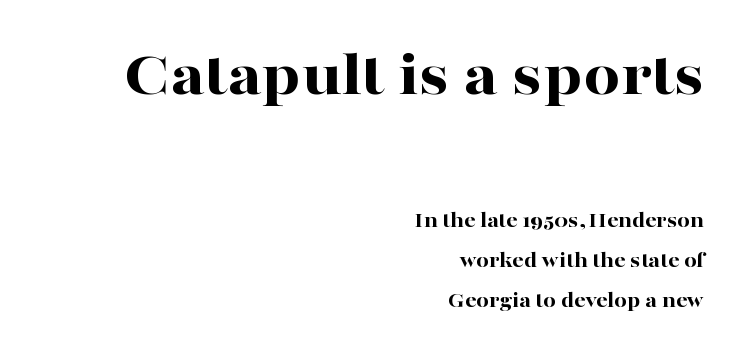
The image shows 65 px bold, wide serif type, upright; set right-aligned, line spacing 1.83x, normal letter spacing, not underlined; the first (top) block is 2.95x larger; high stroke contrast and a medium x-height.
